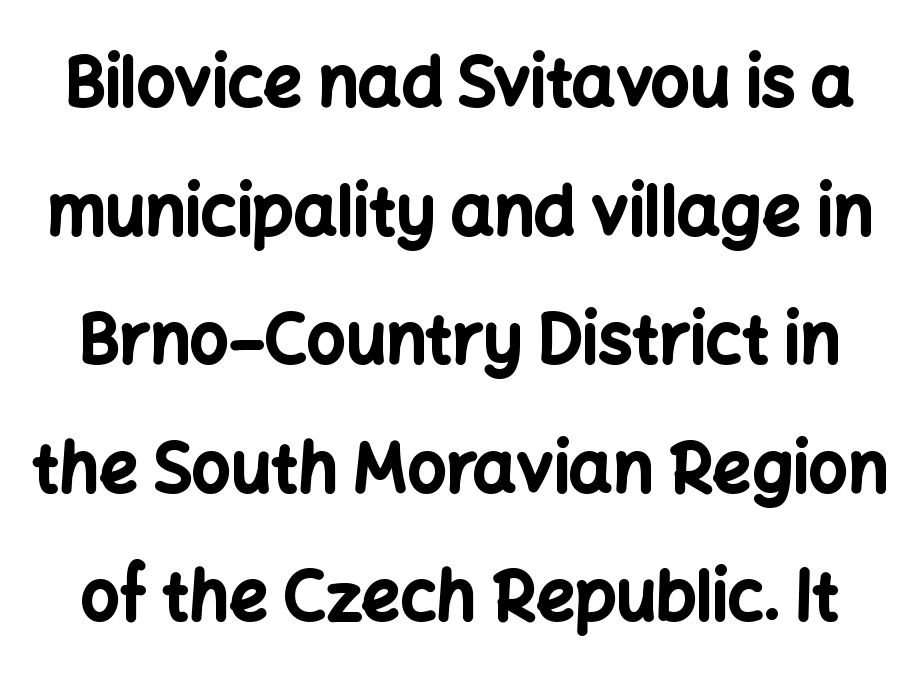
The image shows 68 px bold sans-serif type, upright; set line spacing 1.89x, normal letter spacing, not underlined; low stroke contrast and a medium x-height.
